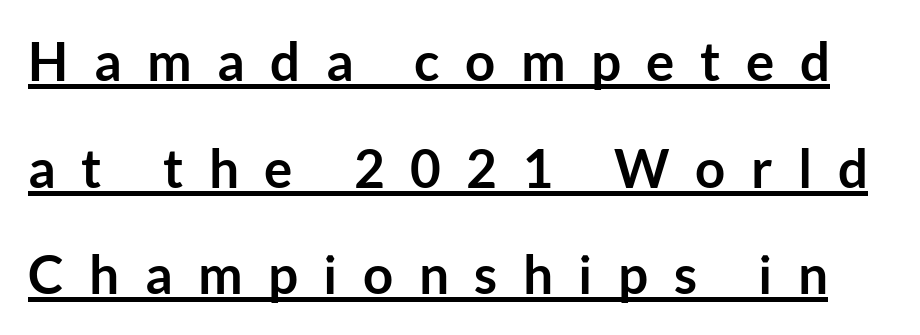
The image shows 53 px semibold sans-serif type, upright; set loose line spacing (2.01x), unusually wide letter spacing (+0.48 em), underlined; low stroke contrast and a medium x-height.
